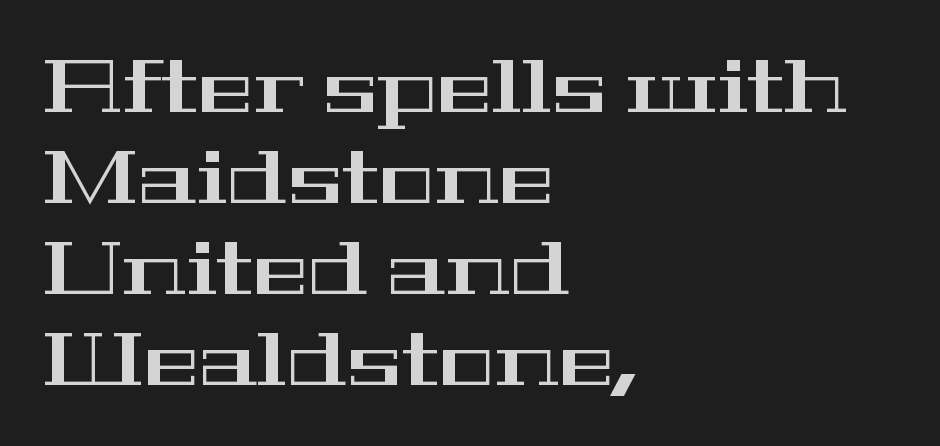
The image shows 74 px wide serif type, upright; set left-aligned, line spacing 1.23x, normal letter spacing, not underlined; high stroke contrast and a medium x-height.
